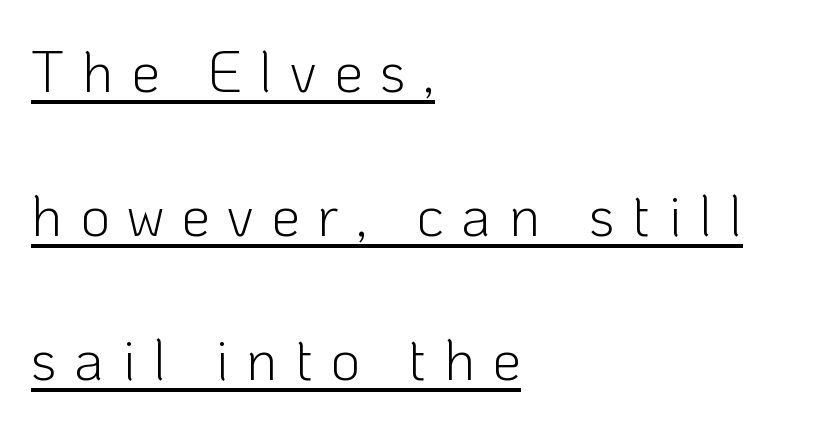
{"serif": "no", "italic": "no", "bold": "no", "weight": "light", "width": "normal", "stroke_contrast": "low", "x_height": "medium", "monospaced": "no", "underline": "yes", "align": "left", "line_spacing": "loose", "line_spacing_ratio": 2.48, "letter_spacing": "wide", "letter_spacing_em": 0.3, "glyph_px": 58}
